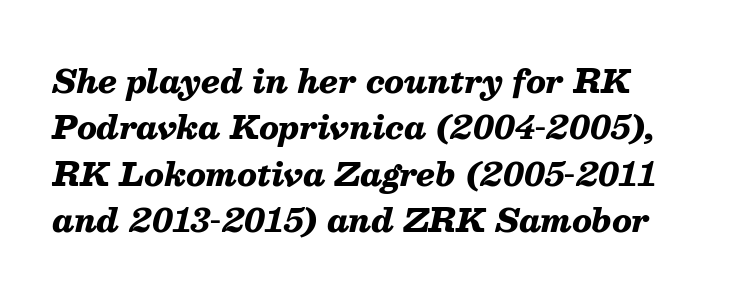
The image shows 32 px heavy type, italic (leaning right); set normal line spacing (1.45x), normal letter spacing, not underlined; medium stroke contrast and a medium x-height.
